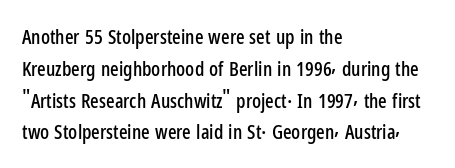
The letterforms sit shoulder to shoulder at normal distance. Ordinary non-slanted type is in use. All the whitespace from short lines collects on the right. The space between consecutive lines is moderate. The area under the type is left untouched.
